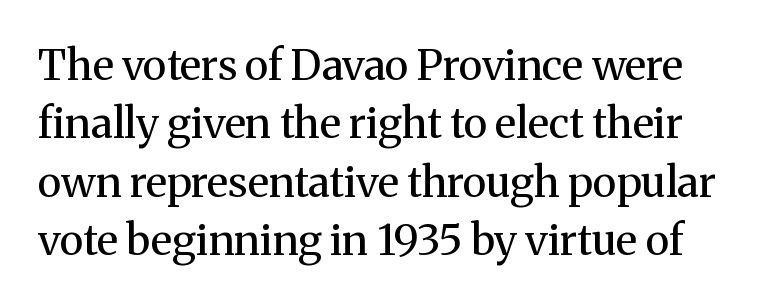
The image shows 42 px regular-weight serif type, upright; set normal line spacing (1.39x), normal letter spacing, not underlined; medium stroke contrast and a medium x-height.
